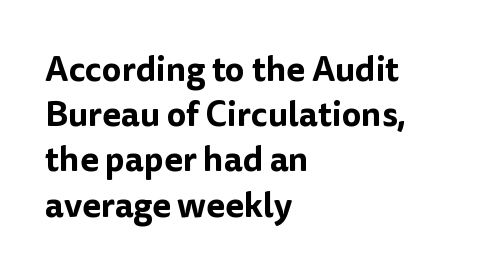
It's the straight-up-and-down kind of type. The letters advance in unequal steps, a hallmark of proportional type. In terms of letterspacing, this is plain default setting. A bare baseline throughout the passage.
